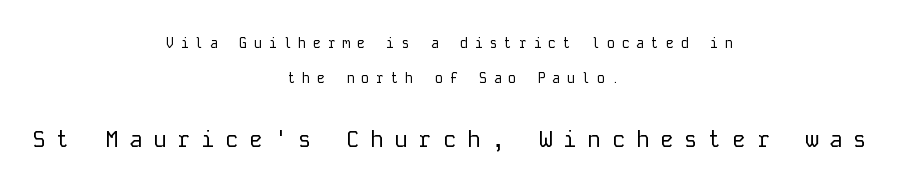
The typography opts for an upright posture over an oblique one. Alignment: centered. Leading is clearly above the norm, producing a sparse column. The horizontal fit of the characters is loose and conspicuously gappy.
